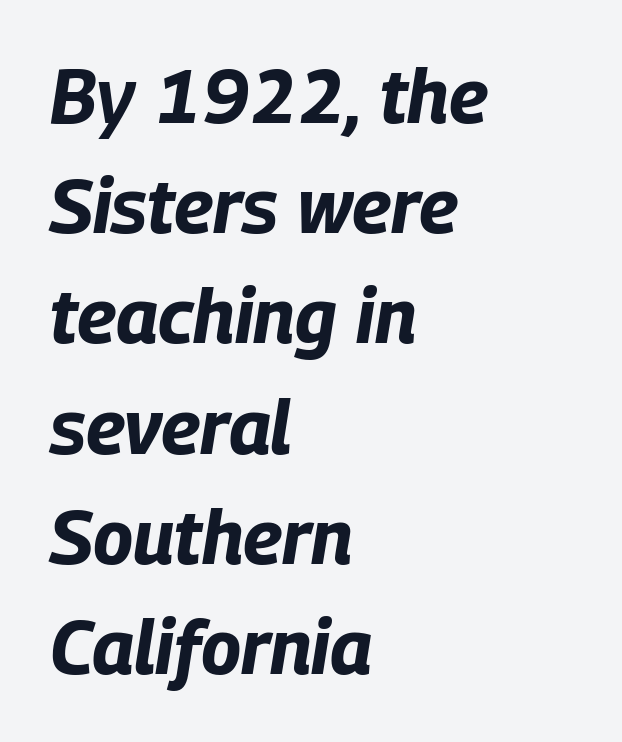
The image shows 75 px bold, condensed type, italic (leaning right); set left-aligned, normal line spacing (1.47x), normal letter spacing, not underlined; low stroke contrast and a large x-height.
